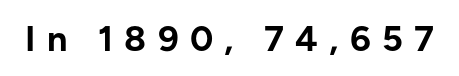
{"serif": "no", "italic": "no", "bold": "yes", "weight": "bold", "width": "normal", "stroke_contrast": "low", "x_height": "medium", "monospaced": "no", "underline": "no", "letter_spacing": "wide", "letter_spacing_em": 0.31, "glyph_px": 36}
